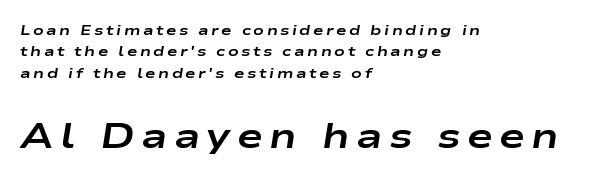
Q: Is the text bold? A: Yes.
Q: Is the text italic (slanted)? A: Yes, it leans right by about 9 degrees.
Q: Is the text underlined? A: No.
Q: How is the paragraph aligned? A: Left-aligned.
Q: Is the spacing between lines tight, normal or loose? A: Normal.
Q: Which block of text is set in a larger size, the first (top) or the second (bottom)? A: The second (bottom) one.
Q: Width (condensed, normal, or wide)? A: Wide.
Q: Stroke contrast? A: Low.
Q: x-height? A: Medium.
Q: Monospaced? A: No.
